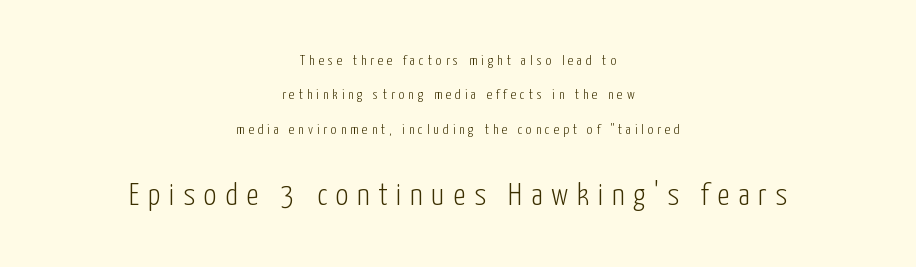
Q: Is the text bold? A: No.
Q: Is the text italic (slanted)? A: No, it is upright.
Q: Is the typeface a serif or a sans-serif typeface? A: Sans-serif.
Q: Is the text underlined? A: No.
Q: How is the paragraph aligned? A: Centered.
Q: Is the spacing between letters normal or unusually wide? A: Unusually wide.
Q: Is the spacing between lines tight, normal or loose? A: Loose.
Q: Which block of text is set in a larger size, the first (top) or the second (bottom)? A: The second (bottom) one.
Q: Width (condensed, normal, or wide)? A: Condensed.
Q: Stroke contrast? A: Low.
Q: x-height? A: Medium.
Q: Monospaced? A: No.
